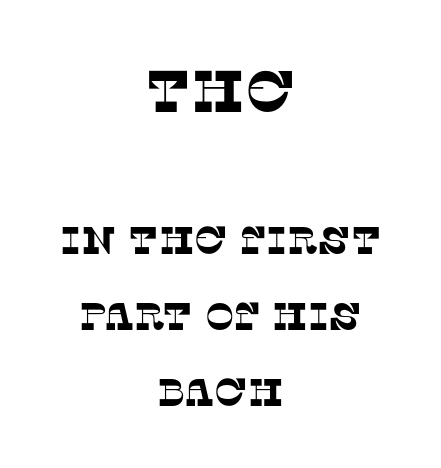
Q: Is the typeface a serif or a sans-serif typeface? A: Serif.
Q: Is the text underlined? A: No.
Q: How is the paragraph aligned? A: Centered.
Q: Is the spacing between letters normal or unusually wide? A: Normal.
Q: Is the spacing between lines tight, normal or loose? A: Loose.
Q: Which block of text is set in a larger size, the first (top) or the second (bottom)? A: The first (top) one.
Q: Width (condensed, normal, or wide)? A: Normal.
Q: Stroke contrast? A: Low.
Q: x-height? A: Large.
Q: Monospaced? A: No.
